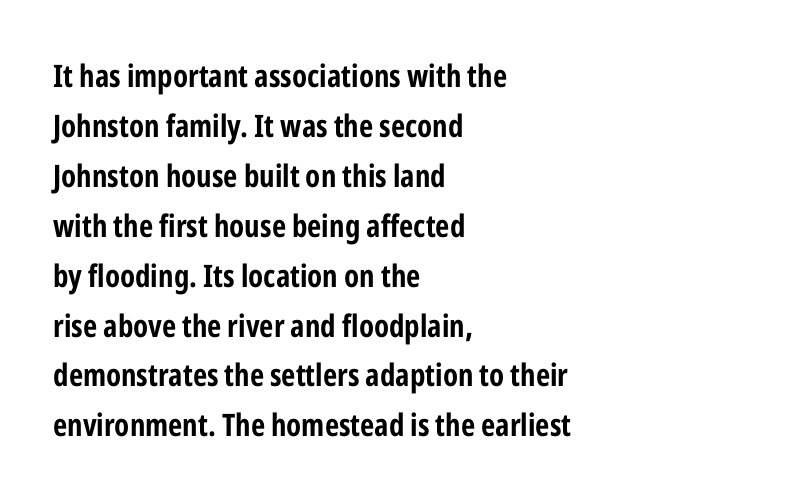
Q: Is the text bold? A: Yes.
Q: Is the text italic (slanted)? A: No, it is upright.
Q: Is the typeface a serif or a sans-serif typeface? A: Sans-serif.
Q: Is the text underlined? A: No.
Q: How is the paragraph aligned? A: Left-aligned.
Q: Is the spacing between letters normal or unusually wide? A: Normal.
Q: Is the spacing between lines tight, normal or loose? A: Normal.
Q: Width (condensed, normal, or wide)? A: Condensed.
Q: Stroke contrast? A: Low.
Q: x-height? A: Medium.
Q: Monospaced? A: No.
